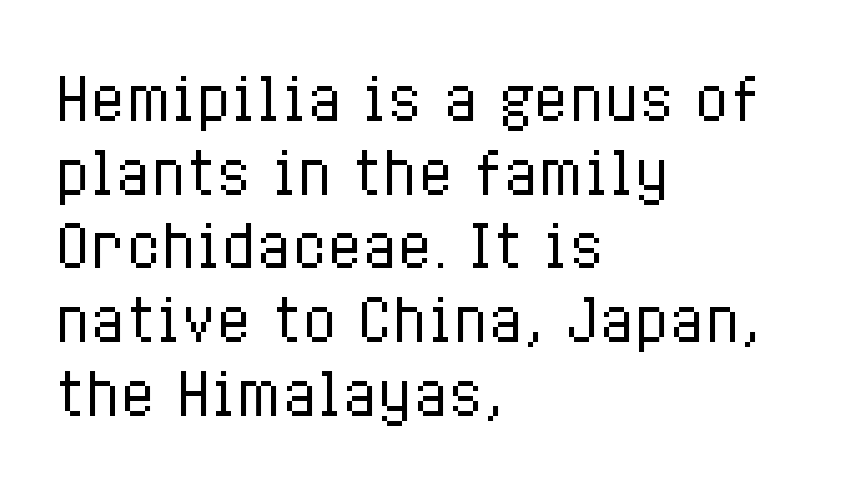
{"italic": "no", "bold": "no", "weight": "regular", "width": "condensed", "stroke_contrast": "low", "x_height": "medium", "monospaced": "no", "underline": "no", "align": "left", "line_spacing": "normal", "line_spacing_ratio": 1.27, "letter_spacing": "normal", "letter_spacing_em": 0.0, "glyph_px": 58}
